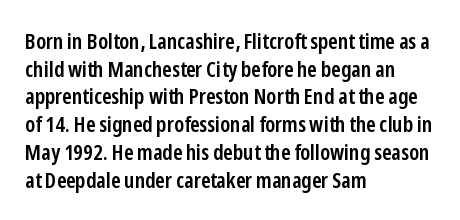
Q: Is the text bold? A: Semi-bold.
Q: Is the text italic (slanted)? A: No, it is upright.
Q: Is the text underlined? A: No.
Q: How is the paragraph aligned? A: Left-aligned.
Q: Is the spacing between letters normal or unusually wide? A: Normal.
Q: Is the spacing between lines tight, normal or loose? A: Normal.
